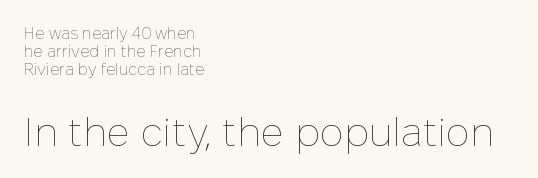
Q: Is the text bold? A: No.
Q: Is the text italic (slanted)? A: No, it is upright.
Q: Is the text underlined? A: No.
Q: How is the paragraph aligned? A: Left-aligned.
Q: Is the spacing between letters normal or unusually wide? A: Normal.
Q: Is the spacing between lines tight, normal or loose? A: Tight.
Q: Which block of text is set in a larger size, the first (top) or the second (bottom)? A: The second (bottom) one.
Q: Width (condensed, normal, or wide)? A: Normal.
Q: Stroke contrast? A: Low.
Q: x-height? A: Medium.
Q: Monospaced? A: No.
